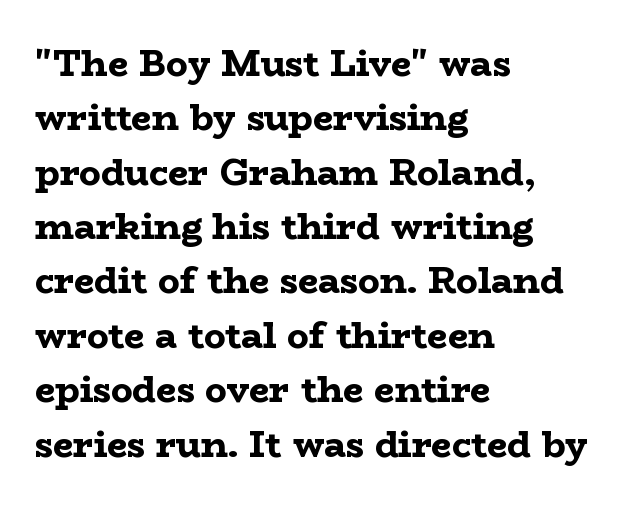
A typesetter would label this face a serif. Spacing verdict: proportional, widths tailored to each character. Honestly, the letter spacing is just normal — you wouldn't notice it. Thick stems and heavy bowls — unmistakably bold.
